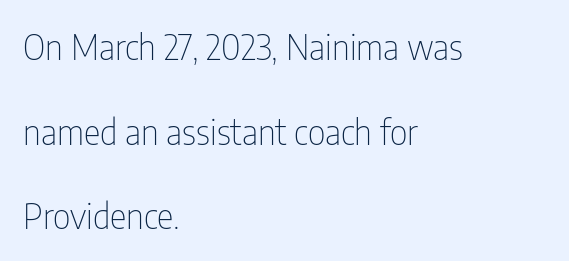
{"serif": "no", "italic": "no", "bold": "no", "weight": "thin", "width": "condensed", "stroke_contrast": "low", "x_height": "medium", "monospaced": "no", "underline": "no", "align": "left", "line_spacing": "loose", "line_spacing_ratio": 2.42, "letter_spacing": "normal", "letter_spacing_em": 0.0, "glyph_px": 35}
